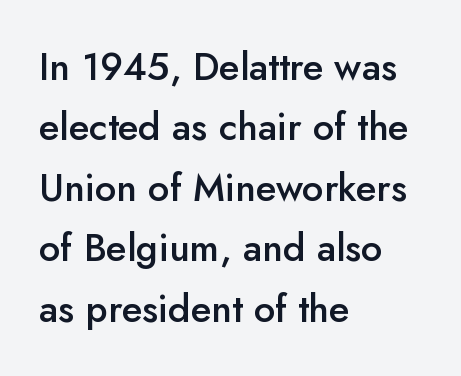
{"serif": "no", "italic": "no", "bold": "semi", "weight": "semibold", "width": "normal", "stroke_contrast": "low", "x_height": "small", "monospaced": "no", "underline": "no", "align": "left", "line_spacing": "normal", "line_spacing_ratio": 1.59, "letter_spacing": "normal", "letter_spacing_em": 0.0, "glyph_px": 38}
